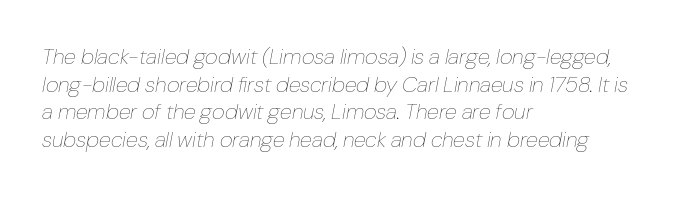
The image shows 22 px text type, italic (leaning right); set left-aligned, normal line spacing (1.26x), normal letter spacing, not underlined.
